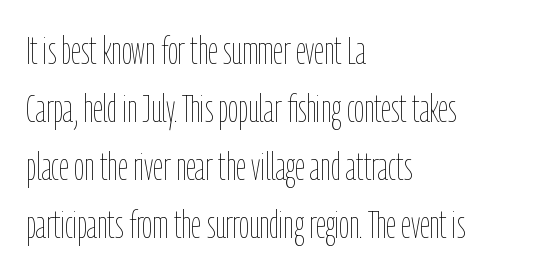
The image shows 39 px thin, condensed type, upright; set left-aligned, normal line spacing (1.49x), normal letter spacing, not underlined; low stroke contrast and a medium x-height.
